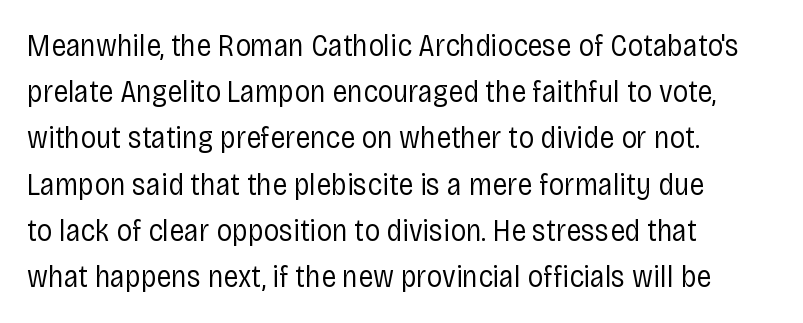
Note the varied advance widths — an 'i' is clearly narrower than an 'm'. The paragraph shown leans on its left margin. Ordinary non-slanted type is in use. The face used here is rendered with its standard letterfit. You can tell from the bare stems that sans-serif type was used. Heaviness? Minimal to ordinary, like unemphasized prose.
